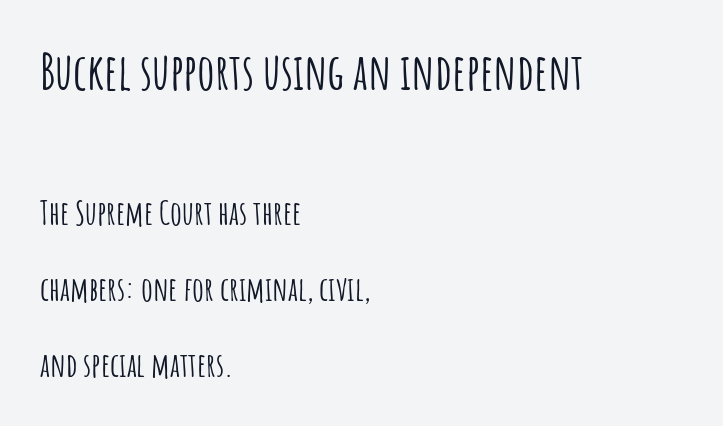
Q: Is the text italic (slanted)? A: No, it is upright.
Q: Is the typeface a serif or a sans-serif typeface? A: Sans-serif.
Q: Is the text underlined? A: No.
Q: How is the paragraph aligned? A: Left-aligned.
Q: Is the spacing between letters normal or unusually wide? A: Normal.
Q: Is the spacing between lines tight, normal or loose? A: Loose.
Q: Which block of text is set in a larger size, the first (top) or the second (bottom)? A: The first (top) one.
Q: Width (condensed, normal, or wide)? A: Condensed.
Q: Stroke contrast? A: Low.
Q: x-height? A: Large.
Q: Monospaced? A: No.
